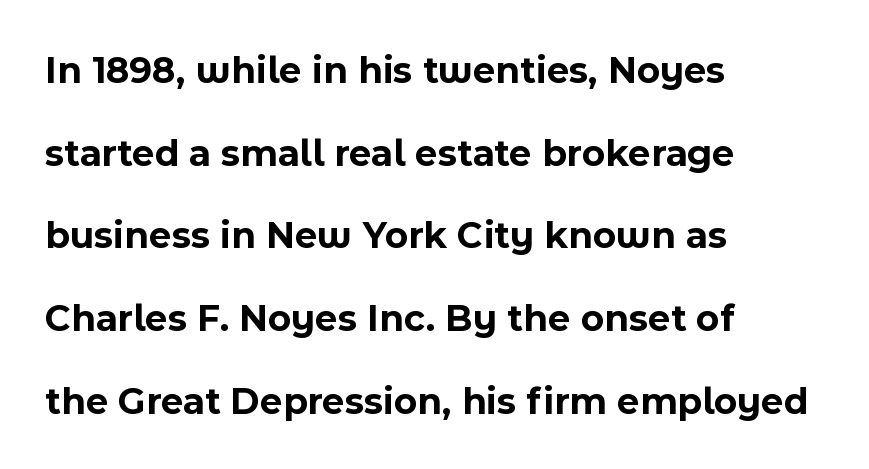
{"serif": "no", "italic": "no", "bold": "yes", "weight": "bold", "width": "normal", "x_height": "medium", "monospaced": "no", "underline": "no", "align": "left", "line_spacing": "loose", "line_spacing_ratio": 2.12, "letter_spacing": "normal", "letter_spacing_em": 0.0, "glyph_px": 39}
